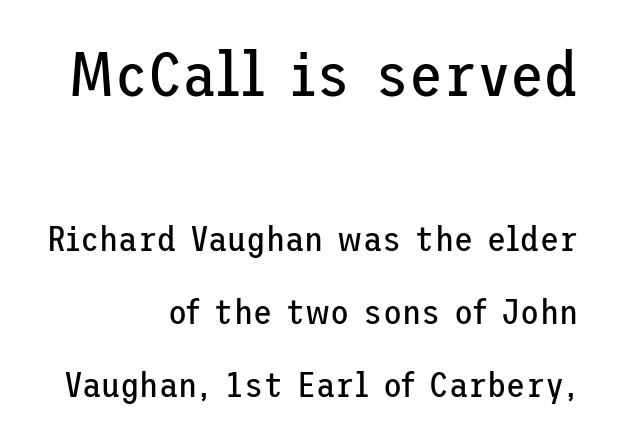
Q: Is the text bold? A: No.
Q: Is the text italic (slanted)? A: No, it is upright.
Q: Is the typeface a serif or a sans-serif typeface? A: Sans-serif.
Q: Is the text underlined? A: No.
Q: How is the paragraph aligned? A: Right-aligned.
Q: Is the spacing between letters normal or unusually wide? A: Normal.
Q: Is the spacing between lines tight, normal or loose? A: Loose.
Q: Which block of text is set in a larger size, the first (top) or the second (bottom)? A: The first (top) one.
Q: Width (condensed, normal, or wide)? A: Normal.
Q: Stroke contrast? A: Low.
Q: x-height? A: Medium.
